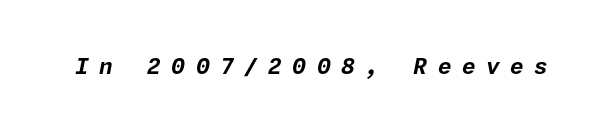
The glyphs have the mass of a bold cut. Tracking value appears strongly positive — letters spread wide. Nobody drew a line under any word here. Yep, that's italic — everything's leaning.
